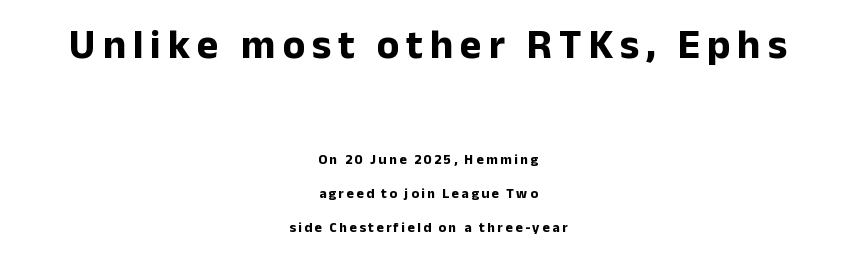
Q: Is the text bold? A: Yes.
Q: Is the text italic (slanted)? A: No, it is upright.
Q: Is the typeface a serif or a sans-serif typeface? A: Sans-serif.
Q: Is the text underlined? A: No.
Q: How is the paragraph aligned? A: Centered.
Q: Is the spacing between lines tight, normal or loose? A: Loose.
Q: Which block of text is set in a larger size, the first (top) or the second (bottom)? A: The first (top) one.
Q: Width (condensed, normal, or wide)? A: Normal.
Q: Stroke contrast? A: Low.
Q: x-height? A: Medium.
Q: Monospaced? A: No.
